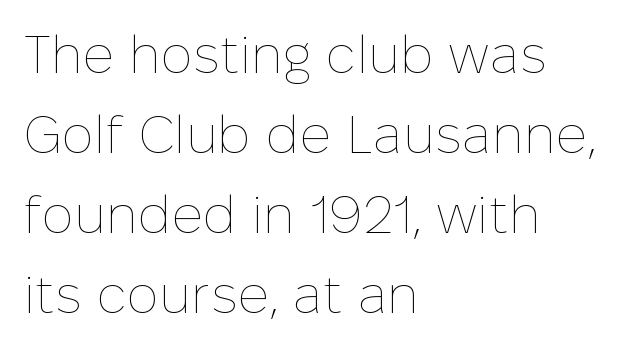
{"italic": "no", "bold": "no", "weight": "thin", "width": "normal", "stroke_contrast": "low", "x_height": "medium", "monospaced": "no", "underline": "no", "align": "left", "line_spacing": "normal", "line_spacing_ratio": 1.48, "letter_spacing": "normal", "letter_spacing_em": 0.0, "glyph_px": 54}
